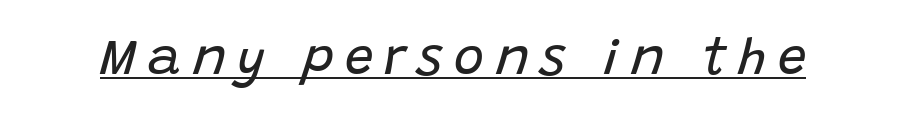
Q: Is the text bold? A: No.
Q: Is the text italic (slanted)? A: Yes, it leans right by about 15 degrees.
Q: Is the text underlined? A: Yes.
Q: Is the spacing between letters normal or unusually wide? A: Unusually wide.
Q: Width (condensed, normal, or wide)? A: Normal.
Q: Stroke contrast? A: Low.
Q: x-height? A: Large.
Q: Monospaced? A: No.
